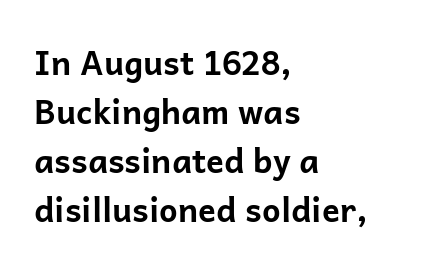
{"serif": "no", "italic": "no", "bold": "yes", "weight": "bold", "width": "normal", "stroke_contrast": "low", "x_height": "medium", "monospaced": "no", "underline": "no", "align": "left", "line_spacing": "normal", "line_spacing_ratio": 1.48, "letter_spacing": "normal", "letter_spacing_em": 0.0, "glyph_px": 33}
